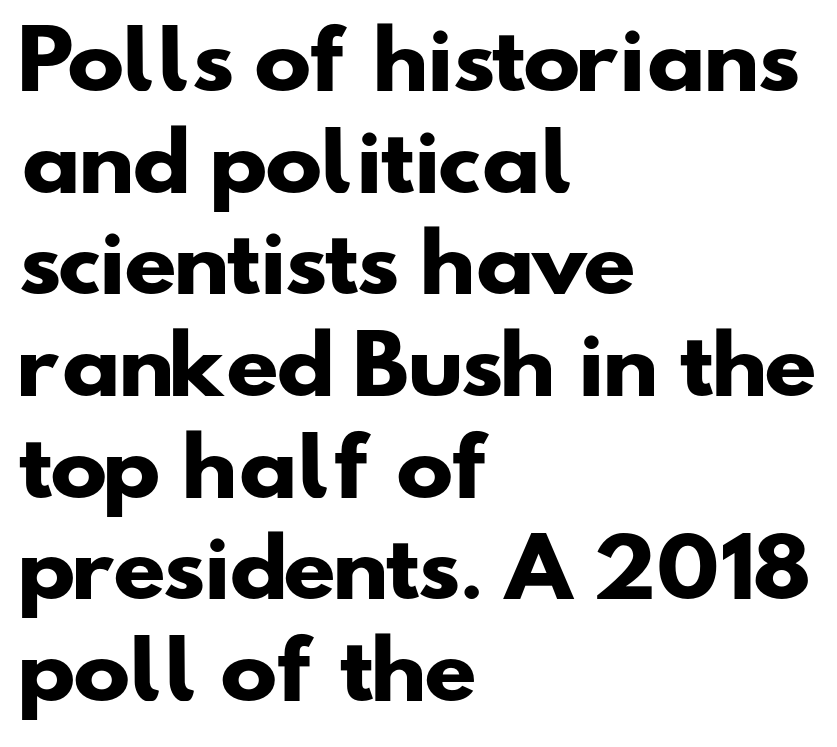
Each letter keeps its own natural width here, so spacing adapts to shape. Between one letter and the next there's only the usual sliver of space. Line beginnings align vertically; line endings do not. The font is running at its bold setting.
